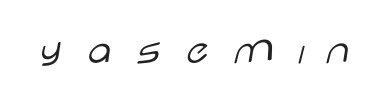
{"serif": "no", "bold": "no", "weight": "light", "width": "wide", "stroke_contrast": "low", "x_height": "large", "monospaced": "no", "underline": "no", "letter_spacing": "wide", "letter_spacing_em": 0.47, "glyph_px": 42}
